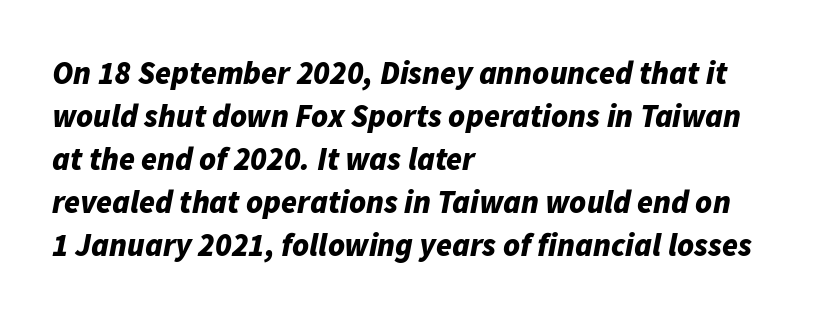
The space beneath each line is pristine and unruled. The face used here has a pronounced slope to its letters. Character widths vary here, with narrow letters taking less room than wide ones. If you measured baseline to baseline, you'd find a middling distance. Characters follow at the spacing the type designer built in.
